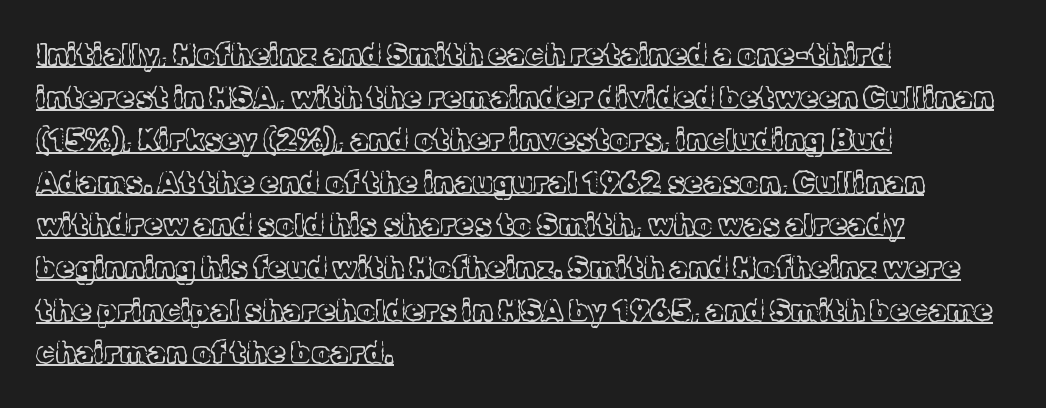
There is no visible air inserted between adjacent glyphs. Regular leading. The typesetter has applied underlining to the passage shown. These glyphs show unthickened strokes, regular width or finer.
